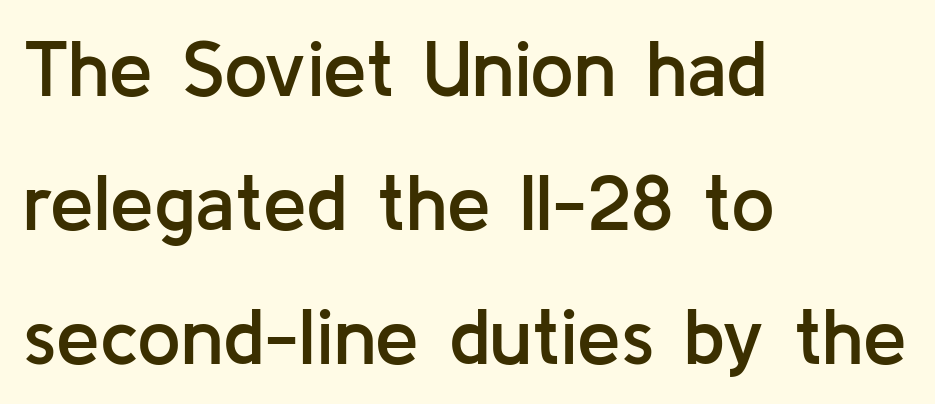
{"serif": "no", "italic": "no", "bold": "semi", "weight": "semibold", "width": "normal", "stroke_contrast": "low", "x_height": "medium", "monospaced": "no", "underline": "no", "align": "left", "line_spacing_ratio": 1.72, "letter_spacing": "normal", "letter_spacing_em": 0.0, "glyph_px": 78}
